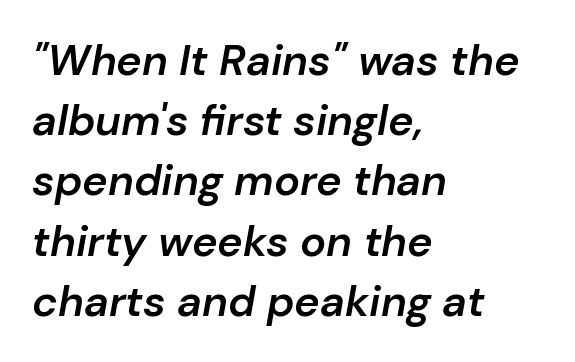
Q: Is the text bold? A: Semi-bold.
Q: Is the text italic (slanted)? A: Yes, it leans right by about 10 degrees.
Q: Is the text underlined? A: No.
Q: How is the paragraph aligned? A: Left-aligned.
Q: Is the spacing between letters normal or unusually wide? A: Normal.
Q: Is the spacing between lines tight, normal or loose? A: Normal.
Q: Width (condensed, normal, or wide)? A: Normal.
Q: Stroke contrast? A: Low.
Q: x-height? A: Medium.
Q: Monospaced? A: No.
